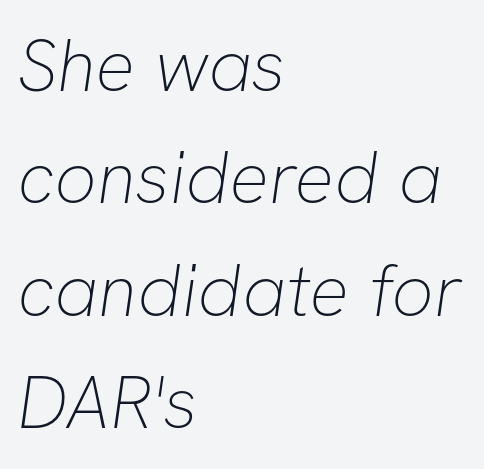
You could call the tracking neutral — neither tight nor loose. A sans-serif font was chosen for this passage. In CSS terms this would be text-align: left. Do the characters align in a grid? No, the font is proportional. These glyphs show unthickened strokes, regular width or finer.
